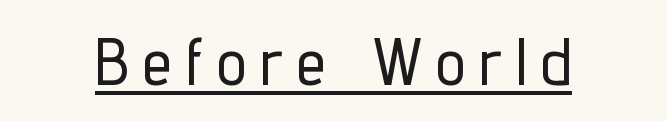
Ordinary non-slanted type is in use. The glyphs are accompanied by a horizontal stroke just below them. Typographically, this falls in the sans-serif category. The passage shown is typed in a proportional face where columns would drift. Each word looks stretched out because of the extra space between its letters.
